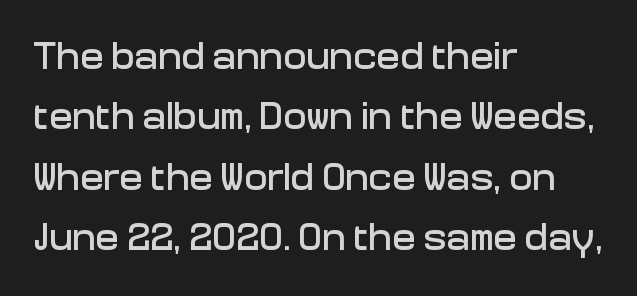
The image shows 39 px sans-serif type, upright; set left-aligned, normal line spacing (1.55x), normal letter spacing, not underlined; low stroke contrast and a medium x-height.
